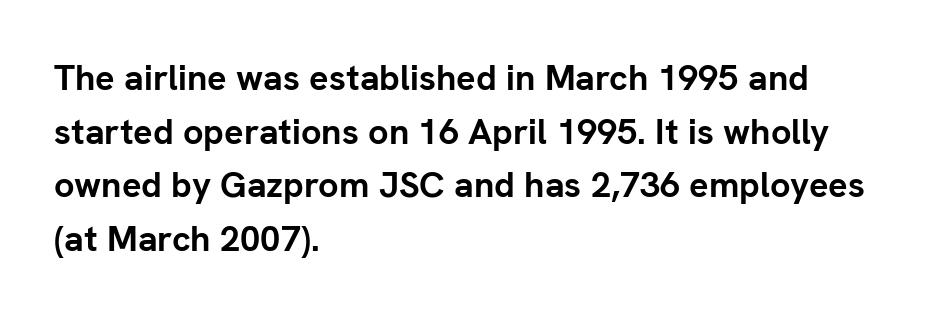
The passage shown is typed in a proportional face where columns would drift. These lines carry a lot of weight — the face is fully bold. Each letter's strokes conclude bluntly, with no projecting serifs. When letters stand straight like this, we call the style roman or upright.
